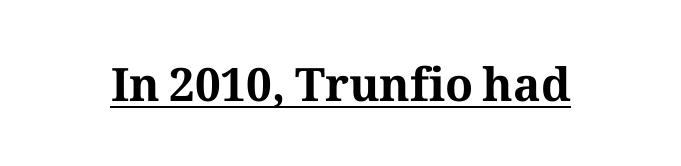
{"serif": "yes", "italic": "no", "bold": "yes", "weight": "bold", "width": "normal", "stroke_contrast": "medium", "x_height": "medium", "monospaced": "no", "underline": "yes", "letter_spacing": "normal", "letter_spacing_em": 0.0, "glyph_px": 46}
